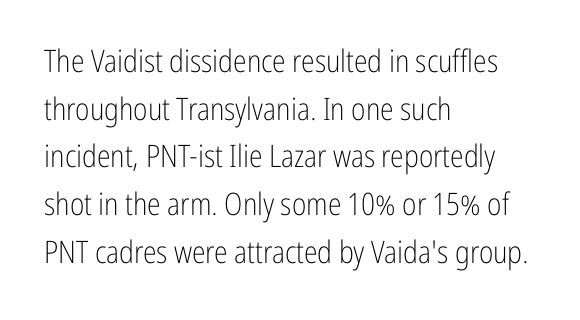
Heaviness? Minimal to ordinary, like unemphasized prose. Is there any slant? The stems are plumb. The characters display no serif detailing; their extremities are plain. In CSS terms this would be text-align: left. Successive baselines arrive at the customary interval.
